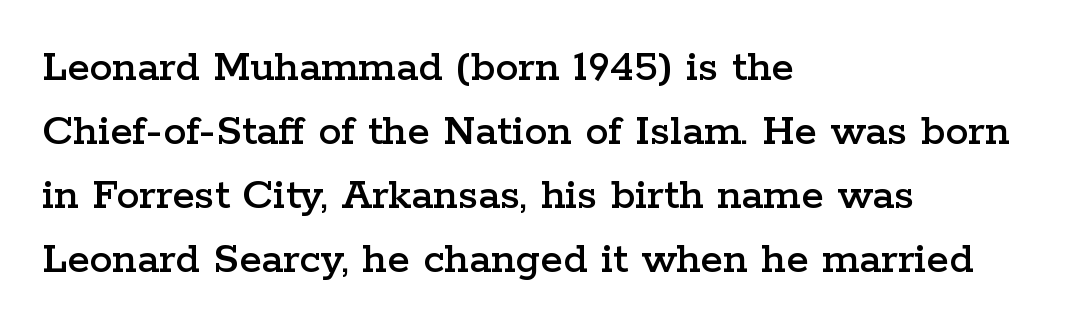
Horizontal bands of white between lines are of average thickness. A bare baseline throughout the passage. Inter-character spacing is left at the font's built-in metrics. Unlike a clean sans, this face finishes its strokes with serifs.
